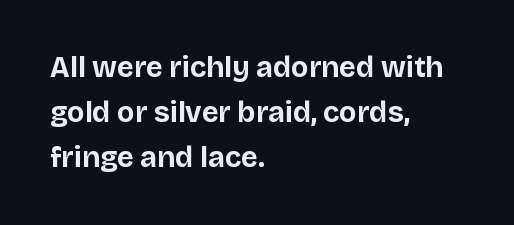
Q: Is the text bold? A: Yes.
Q: Is the text italic (slanted)? A: No, it is upright.
Q: Is the typeface a serif or a sans-serif typeface? A: Sans-serif.
Q: Is the text underlined? A: No.
Q: How is the paragraph aligned? A: Left-aligned.
Q: Is the spacing between letters normal or unusually wide? A: Normal.
Q: Is the spacing between lines tight, normal or loose? A: Normal.
Q: Width (condensed, normal, or wide)? A: Normal.
Q: Stroke contrast? A: Low.
Q: x-height? A: Large.
Q: Monospaced? A: No.
